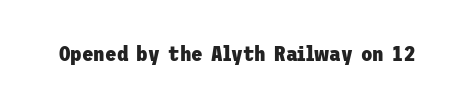
{"italic": "no", "bold": "yes", "underline": "no", "letter_spacing": "normal", "letter_spacing_em": 0.0, "glyph_px": 21}
